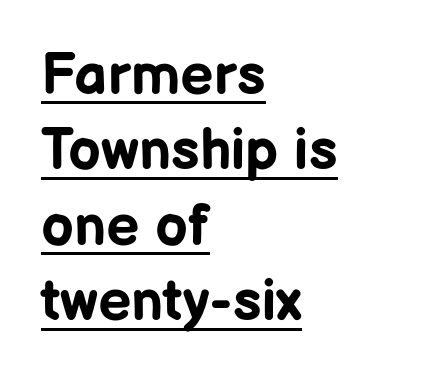
Students, observe the line beneath the letters — that is underlining. Caption: bold face, heavy strokes. The rows are spaced the way most documents space them. Think of a printed novel: that variable character pitch is what you see here.
